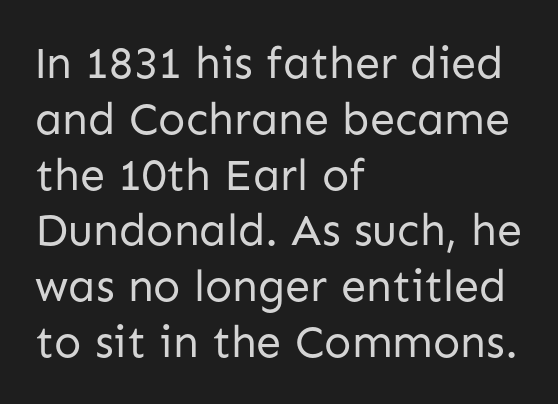
The lettering stays uniformly vertical, giving the passage a roman look. The string is rendered with underlining switched off. Every row of glyphs begins at an identical x-position on the left. Observe the absence of serifs on each vertical stroke in this sample. Unbolded letterforms with no extra heft.
